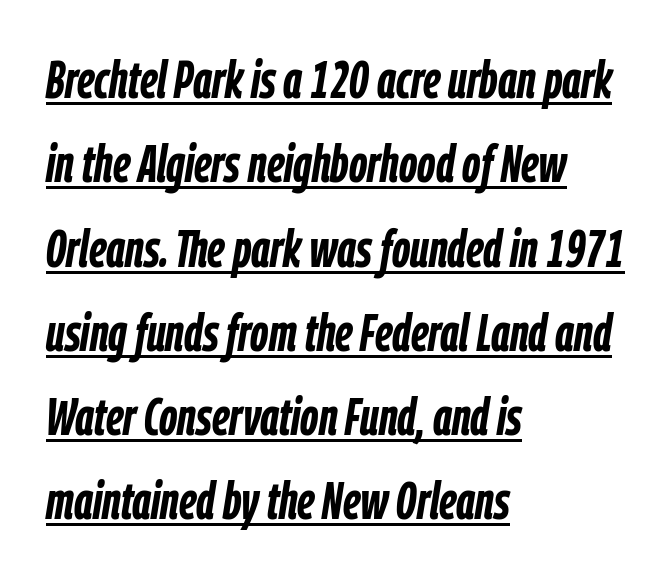
{"italic": "yes", "lean": "right", "slant_degrees": 9, "bold": "yes", "weight": "semibold", "width": "condensed", "stroke_contrast": "low", "x_height": "medium", "monospaced": "no", "underline": "yes", "align": "left", "line_spacing": "normal", "line_spacing_ratio": 1.59, "letter_spacing": "normal", "letter_spacing_em": 0.0, "glyph_px": 53}
